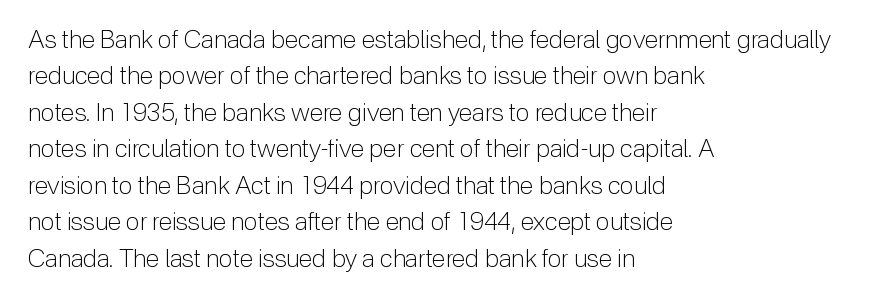
The image shows 25 px text type, upright; set left-aligned, normal line spacing (1.46x), normal letter spacing, not underlined.
